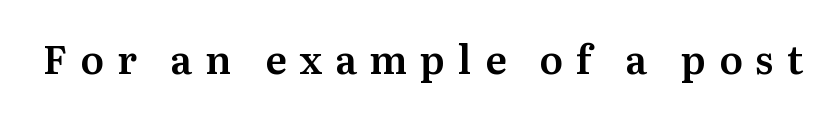
Q: Is the text italic (slanted)? A: No, it is upright.
Q: Is the typeface a serif or a sans-serif typeface? A: Serif.
Q: Is the text underlined? A: No.
Q: Is the spacing between letters normal or unusually wide? A: Unusually wide.
Q: Width (condensed, normal, or wide)? A: Normal.
Q: Stroke contrast? A: Medium.
Q: x-height? A: Medium.
Q: Monospaced? A: No.
